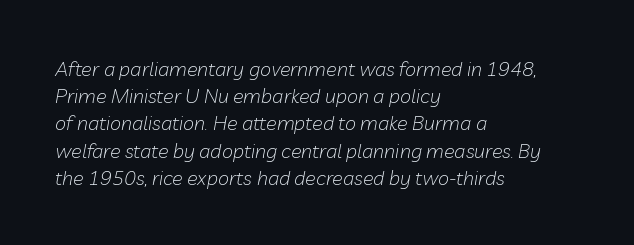
{"italic": "yes", "lean": "right", "slant_degrees": 10, "bold": "no", "underline": "no", "align": "left", "line_spacing": "normal", "line_spacing_ratio": 1.36, "letter_spacing": "normal", "letter_spacing_em": 0.0, "glyph_px": 20}
